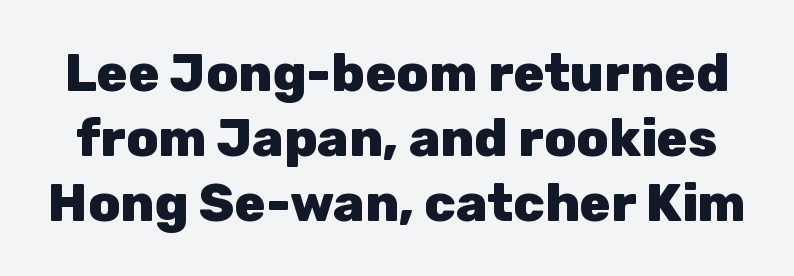
The lettering holds an erect, upright posture throughout. These lines are rendered in a variable-pitch font. Beneath every word, the page is bare. Standard letterfit; no display-style spreading of the glyphs. These lines sit exactly where default settings would place them. Pretty heavy lettering here — definitely bold.
